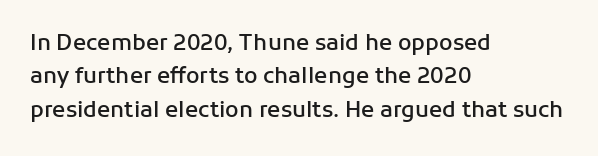
Q: Is the text bold? A: Semi-bold.
Q: Is the text italic (slanted)? A: No, it is upright.
Q: Is the text underlined? A: No.
Q: How is the paragraph aligned? A: Left-aligned.
Q: Is the spacing between letters normal or unusually wide? A: Normal.
Q: Is the spacing between lines tight, normal or loose? A: Normal.
